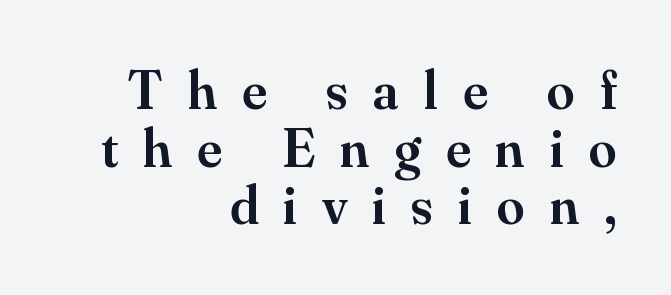
In CSS terms this would be text-align: right. The font family rendered here belongs to the serif group. How would I describe the line gaps? Narrow and economical. Think of a printed novel: that variable character pitch is what you see here. Typesetter's note: demi weight, one step under bold.
